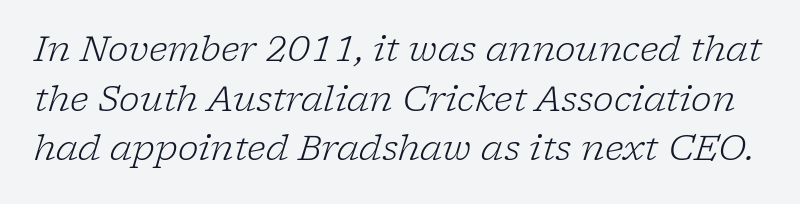
Q: Is the text bold? A: No.
Q: Is the text italic (slanted)? A: Yes, it leans right by about 17 degrees.
Q: Is the typeface a serif or a sans-serif typeface? A: Serif.
Q: Is the text underlined? A: No.
Q: Is the spacing between letters normal or unusually wide? A: Normal.
Q: Is the spacing between lines tight, normal or loose? A: Normal.
Q: Width (condensed, normal, or wide)? A: Normal.
Q: Stroke contrast? A: Low.
Q: x-height? A: Medium.
Q: Monospaced? A: No.
